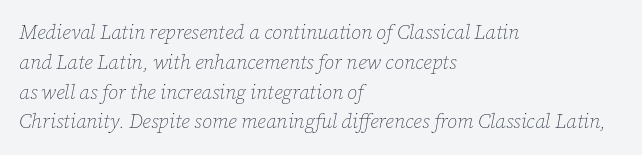
{"italic": "yes", "lean": "right", "slant_degrees": 12, "bold": "no", "underline": "no", "align": "left", "line_spacing": "normal", "line_spacing_ratio": 1.49, "letter_spacing": "normal", "letter_spacing_em": 0.0, "glyph_px": 20}
